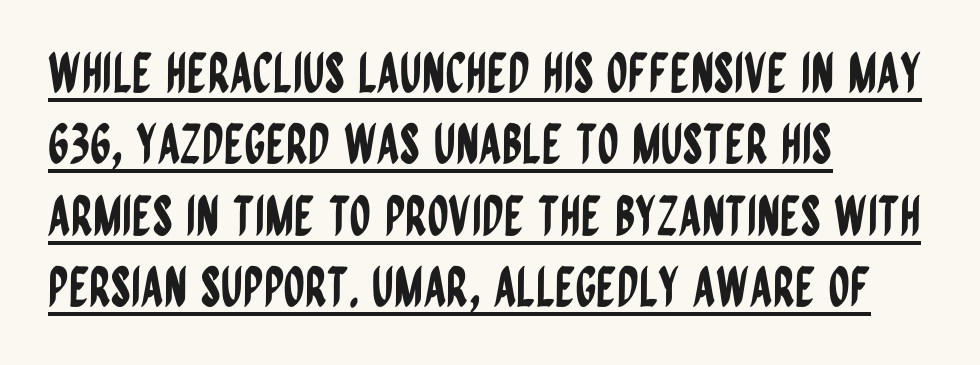
The image shows 54 px condensed sans-serif type, upright; set left-aligned, normal line spacing (1.32x), normal letter spacing, underlined; low stroke contrast and a large x-height.
